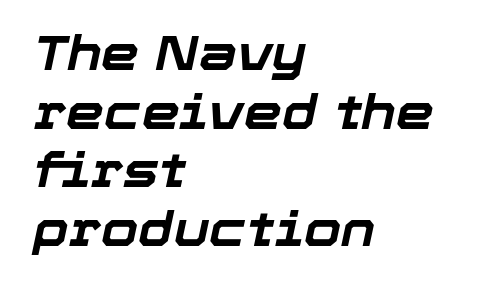
Q: Is the text bold? A: Yes.
Q: Is the text italic (slanted)? A: Yes, it leans right by about 12 degrees.
Q: Is the text underlined? A: No.
Q: How is the paragraph aligned? A: Left-aligned.
Q: Is the spacing between letters normal or unusually wide? A: Normal.
Q: Width (condensed, normal, or wide)? A: Normal.
Q: Stroke contrast? A: Low.
Q: x-height? A: Medium.
Q: Monospaced? A: No.
